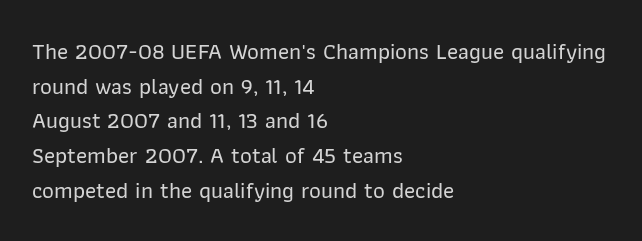
The image shows 23 px text type, upright; set left-aligned, normal line spacing (1.51x), normal letter spacing, not underlined.
